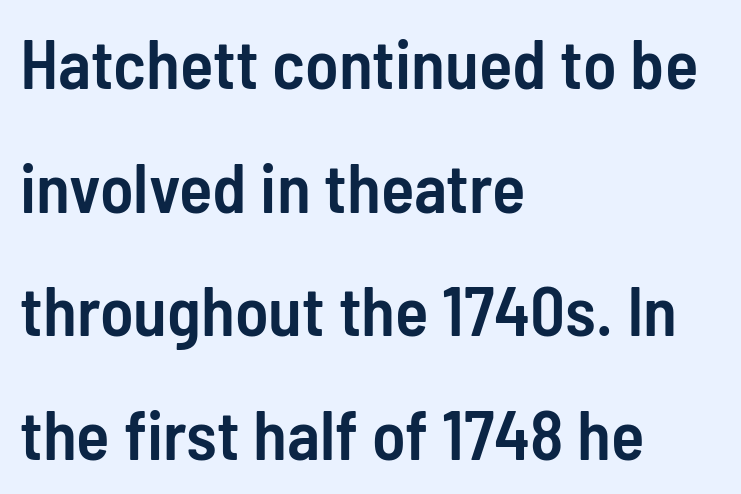
The image shows 69 px semibold, condensed sans-serif type, upright; set left-aligned, line spacing 1.79x, normal letter spacing, not underlined; low stroke contrast and a medium x-height.
